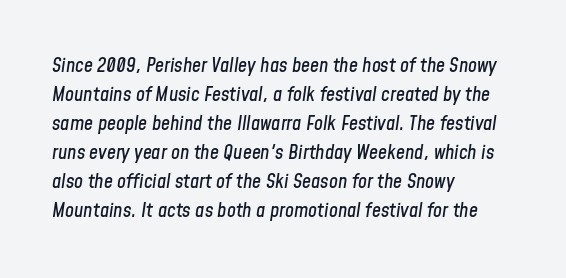
The image shows 20 px text type, italic (leaning right); set left-aligned, normal line spacing (1.45x), normal letter spacing, not underlined.
